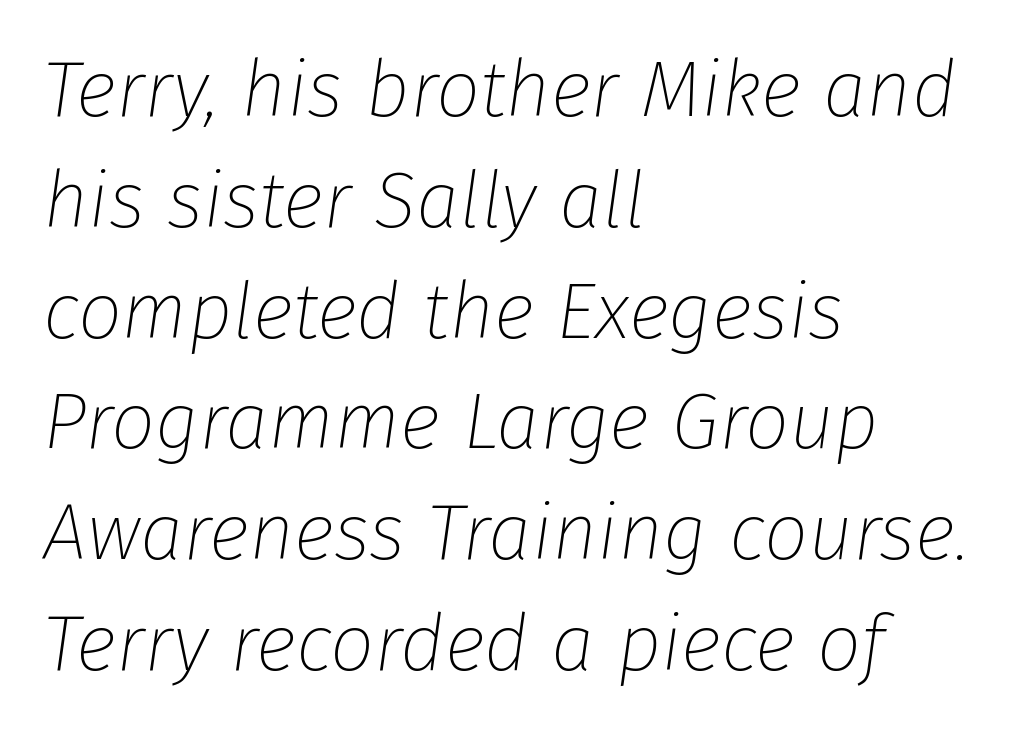
The image shows 78 px thin type, italic (leaning right); set left-aligned, normal line spacing (1.42x), normal letter spacing, not underlined; low stroke contrast and a medium x-height.
